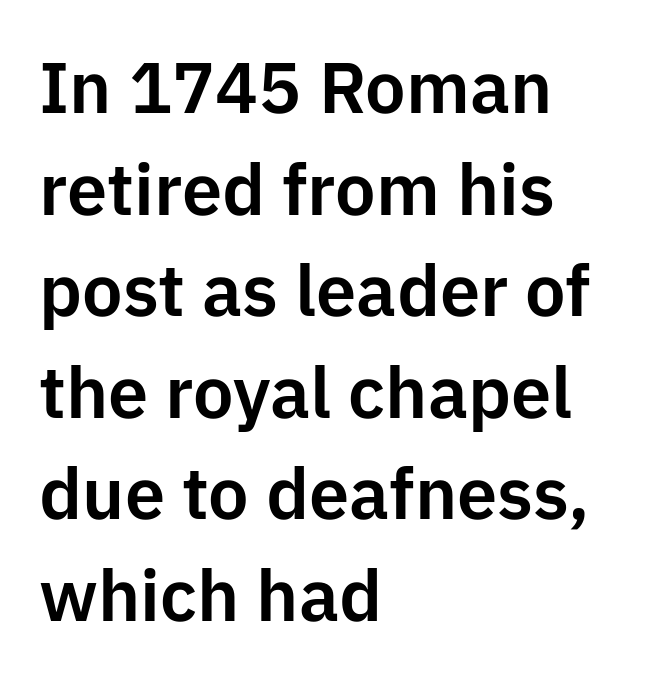
{"serif": "no", "italic": "no", "width": "normal", "stroke_contrast": "low", "x_height": "medium", "monospaced": "no", "underline": "no", "align": "left", "line_spacing": "normal", "line_spacing_ratio": 1.41, "letter_spacing": "normal", "letter_spacing_em": 0.0, "glyph_px": 72}
